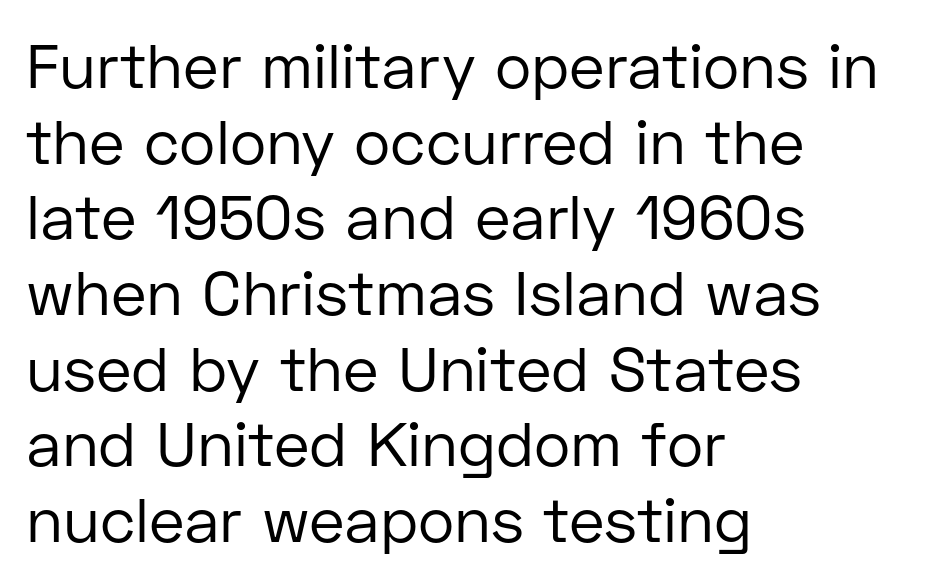
Q: Is the text bold? A: No.
Q: Is the text italic (slanted)? A: No, it is upright.
Q: Is the typeface a serif or a sans-serif typeface? A: Sans-serif.
Q: Is the text underlined? A: No.
Q: How is the paragraph aligned? A: Left-aligned.
Q: Is the spacing between letters normal or unusually wide? A: Normal.
Q: Width (condensed, normal, or wide)? A: Normal.
Q: Stroke contrast? A: Low.
Q: x-height? A: Medium.
Q: Monospaced? A: No.
